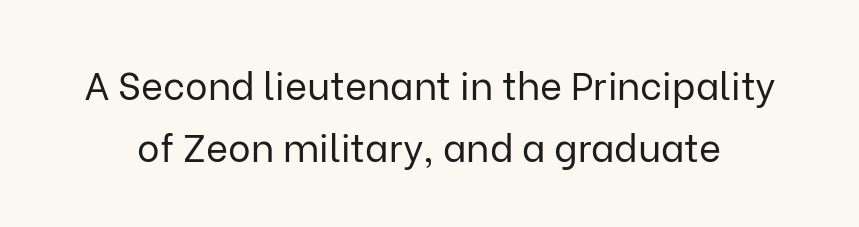
{"serif": "no", "italic": "no", "bold": "no", "weight": "regular", "width": "normal", "stroke_contrast": "low", "x_height": "medium", "monospaced": "no", "underline": "no", "line_spacing": "normal", "line_spacing_ratio": 1.63, "letter_spacing": "normal", "letter_spacing_em": 0.0, "glyph_px": 38}
